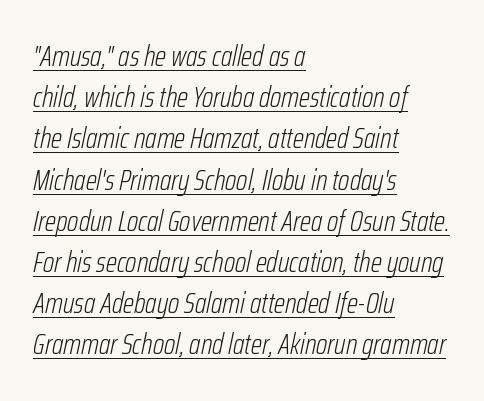
{"italic": "yes", "lean": "right", "slant_degrees": 12, "bold": "no", "weight": "light", "width": "condensed", "stroke_contrast": "low", "x_height": "medium", "monospaced": "no", "underline": "yes", "align": "left", "line_spacing": "normal", "line_spacing_ratio": 1.42, "letter_spacing": "normal", "letter_spacing_em": 0.0, "glyph_px": 29}
